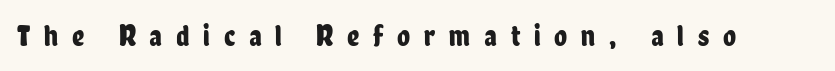
{"serif": "no", "italic": "no", "width": "condensed", "stroke_contrast": "low", "x_height": "medium", "monospaced": "no", "underline": "no", "letter_spacing": "wide", "letter_spacing_em": 0.46, "glyph_px": 30}
